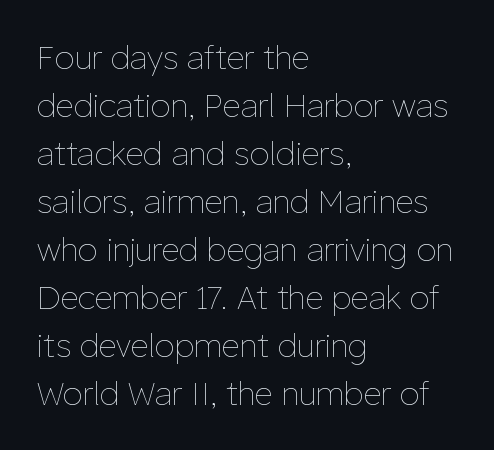
{"italic": "no", "bold": "no", "weight": "thin", "width": "normal", "stroke_contrast": "low", "x_height": "medium", "monospaced": "no", "underline": "no", "align": "left", "line_spacing": "normal", "line_spacing_ratio": 1.5, "letter_spacing": "normal", "letter_spacing_em": 0.0, "glyph_px": 32}
